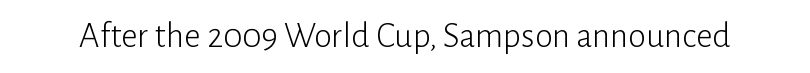
Each letter's strokes conclude bluntly, with no projecting serifs. Does the lettering tilt? It doesn't — this is upright. These lines are rendered in a variable-pitch font. The space directly below the letters is spotless.
